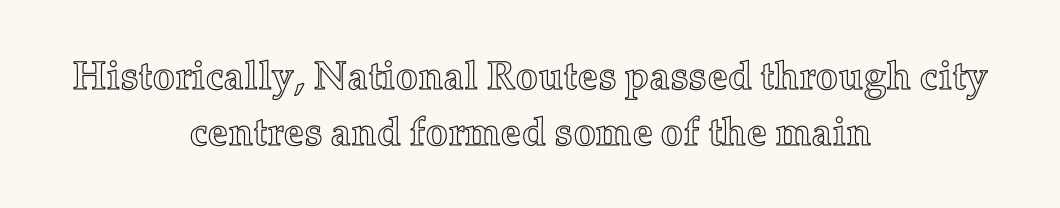
Every row of glyphs is offset so its center matches the block's center. This sample has the flowing, uneven cadence of proportional lettering. Underlining? Definitely not there. The type sits square on the baseline with zero lean. Is there much room between lines? A standard amount, neither cramped nor airy. Inter-character spacing is left at the font's built-in metrics.
